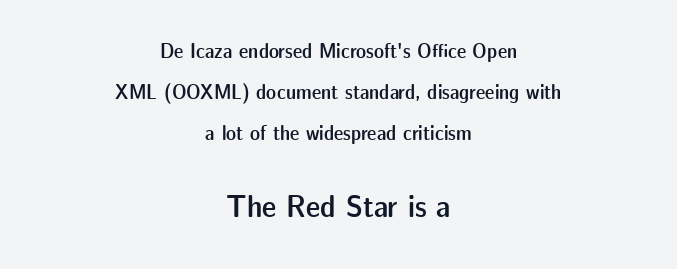
Characters remain perfectly vertical along every line. The passage shown begins with its smaller block and ends with its larger one. The passage is arranged like a title page — every line centered. Slightly chunky letters — semibold, I'd say, not full bold. Each letter keeps its own natural width here, so spacing adapts to shape.
